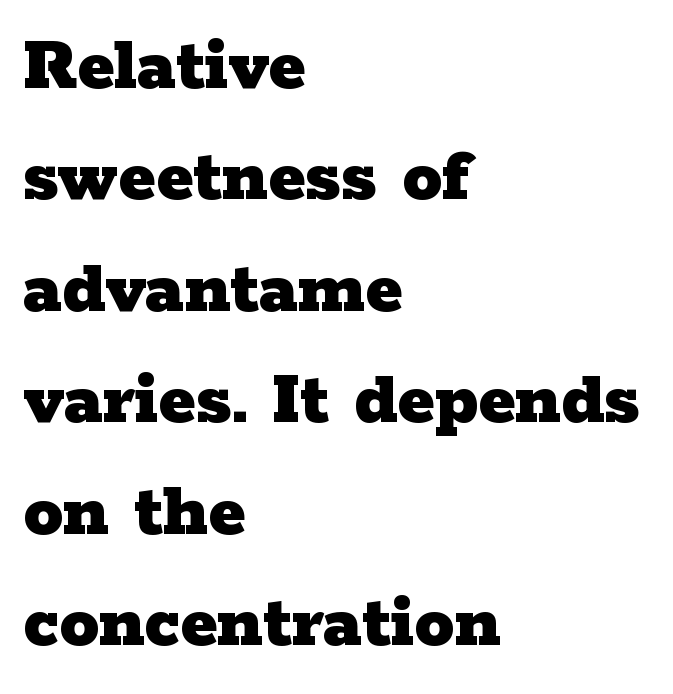
{"serif": "yes", "italic": "no", "bold": "yes", "weight": "heavy", "width": "wide", "stroke_contrast": "low", "x_height": "medium", "monospaced": "no", "underline": "no", "align": "left", "line_spacing": "normal", "line_spacing_ratio": 1.41, "letter_spacing": "normal", "letter_spacing_em": 0.0, "glyph_px": 79}
